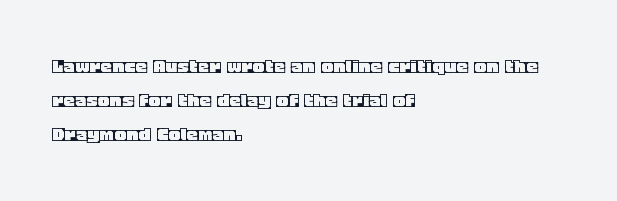
The image shows 23 px text type, upright; set left-aligned, normal line spacing (1.47x), normal letter spacing, not underlined.
